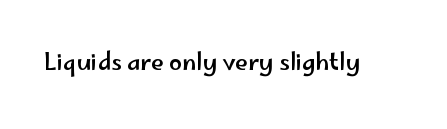
{"italic": "no", "underline": "no", "letter_spacing": "normal", "letter_spacing_em": 0.0, "glyph_px": 23}
